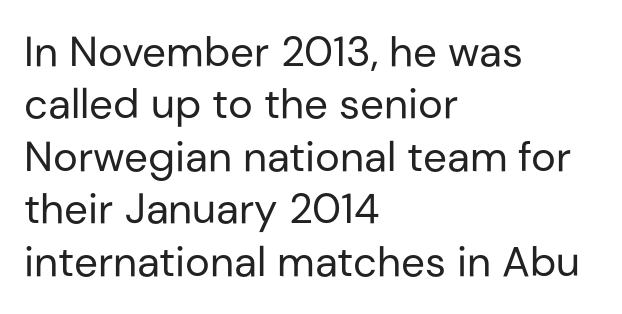
Q: Is the text bold? A: No.
Q: Is the text italic (slanted)? A: No, it is upright.
Q: Is the typeface a serif or a sans-serif typeface? A: Sans-serif.
Q: Is the text underlined? A: No.
Q: How is the paragraph aligned? A: Left-aligned.
Q: Is the spacing between letters normal or unusually wide? A: Normal.
Q: Is the spacing between lines tight, normal or loose? A: Normal.
Q: Width (condensed, normal, or wide)? A: Normal.
Q: Stroke contrast? A: Low.
Q: x-height? A: Medium.
Q: Monospaced? A: No.
